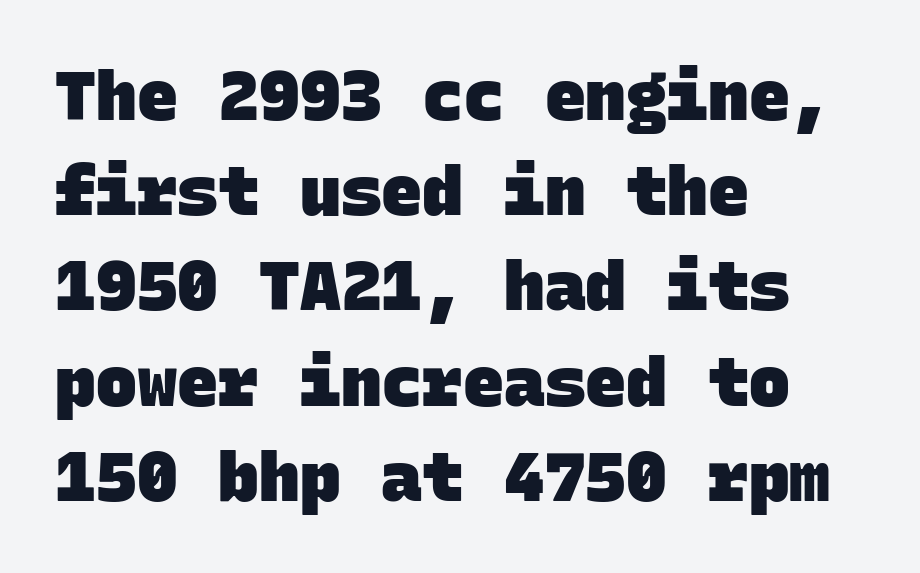
{"serif": "no", "bold": "yes", "weight": "heavy", "width": "normal", "stroke_contrast": "low", "x_height": "large", "monospaced": "yes", "underline": "no", "align": "left", "line_spacing": "normal", "line_spacing_ratio": 1.4, "letter_spacing": "normal", "letter_spacing_em": 0.0, "glyph_px": 68}
